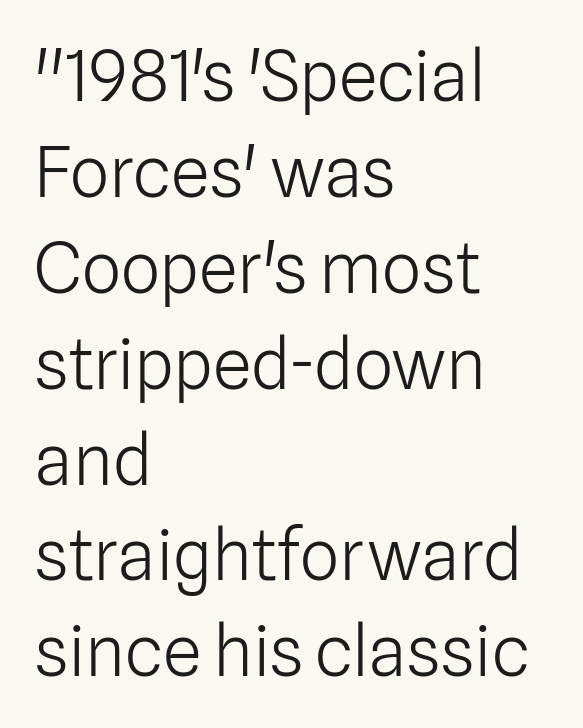
Think of a printed novel: that variable character pitch is what you see here. Leading matches the norm, producing a regular column. Descenders are the only things crossing below the line. The setting favours the left margin, as ordinary paragraphs usually do. Notice how the stems are strictly vertical — no italics here. Check where the strokes stop: nothing finishes them off — pure sans.
